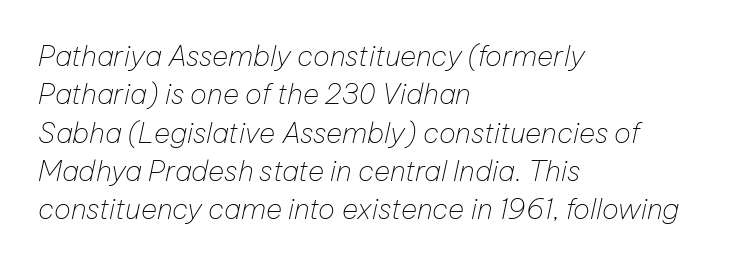
The image shows 28 px thin type, italic (leaning right); set left-aligned, normal line spacing (1.37x), normal letter spacing, not underlined; low stroke contrast and a medium x-height.
